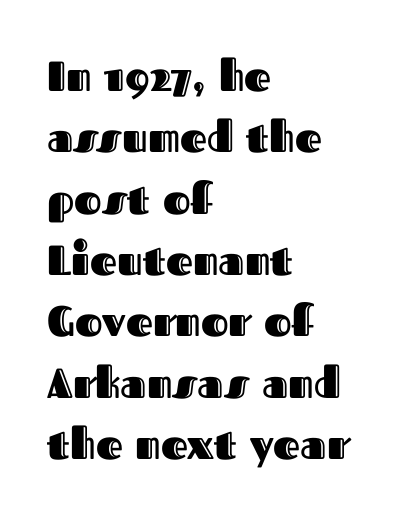
The image shows 42 px text type, upright; set left-aligned, normal line spacing (1.46x), normal letter spacing, not underlined; a medium x-height.
